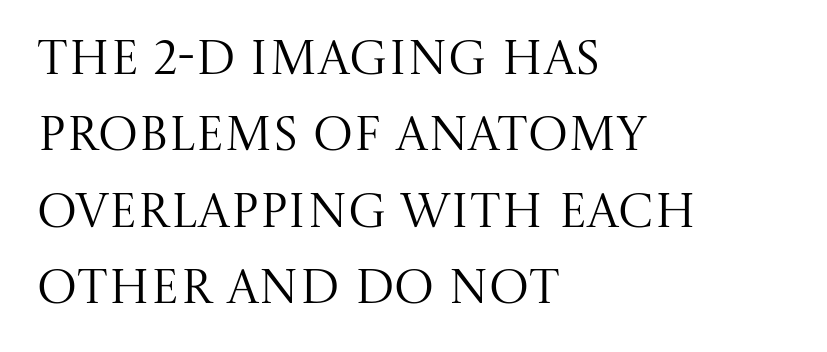
Q: Is the text bold? A: No.
Q: Is the text italic (slanted)? A: No, it is upright.
Q: Is the typeface a serif or a sans-serif typeface? A: Serif.
Q: Is the text underlined? A: No.
Q: How is the paragraph aligned? A: Left-aligned.
Q: Is the spacing between letters normal or unusually wide? A: Normal.
Q: Is the spacing between lines tight, normal or loose? A: Normal.
Q: Width (condensed, normal, or wide)? A: Normal.
Q: Stroke contrast? A: Medium.
Q: x-height? A: Large.
Q: Monospaced? A: No.
